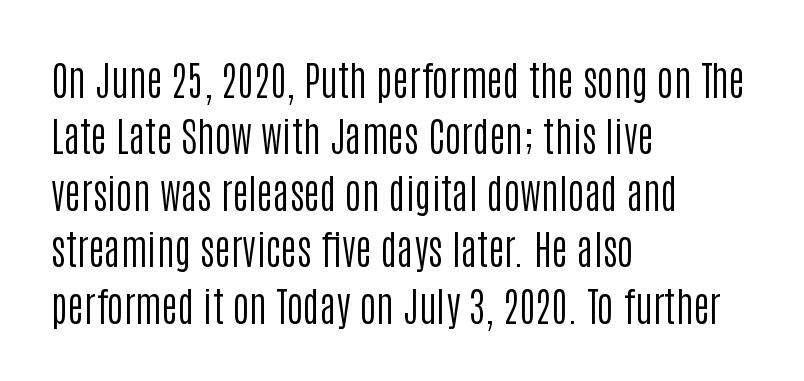
Normally led — the rows are evenly, conventionally spaced. This sample uses a sans-serif face. Visually the block forms a straight wall on the left and a jagged coastline on the right. The letters advance in unequal steps, a hallmark of proportional type.
